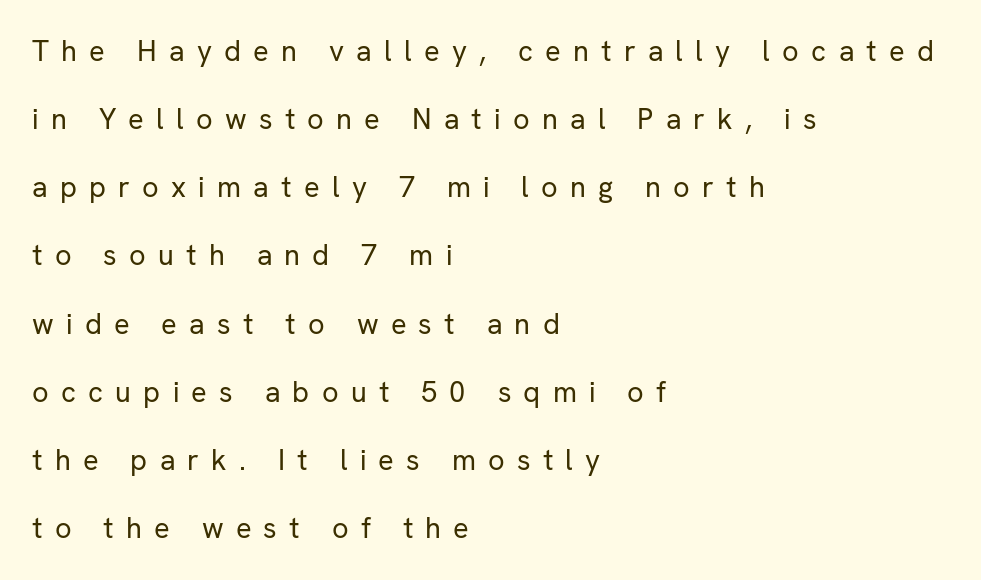
The image shows 29 px regular-weight sans-serif type, upright; set left-aligned, loose line spacing (2.35x), unusually wide letter spacing (+0.42 em), not underlined; low stroke contrast and a medium x-height.
